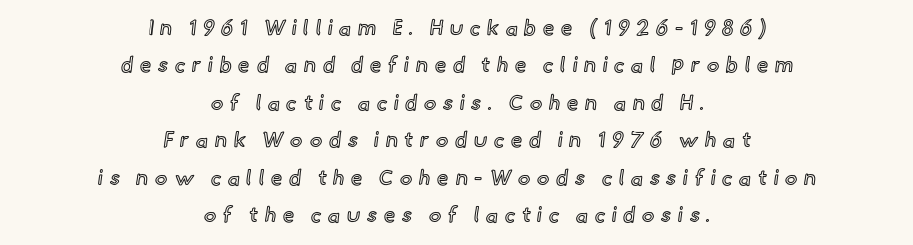
The text block is weighted toward neither margin, spreading evenly from the middle. Underlining? Definitely not there. Tracking here is generous; glyphs stand well apart from one another.
